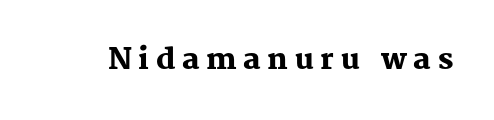
Q: Is the text bold? A: Yes.
Q: Is the text italic (slanted)? A: No, it is upright.
Q: Is the typeface a serif or a sans-serif typeface? A: Serif.
Q: Is the text underlined? A: No.
Q: Is the spacing between letters normal or unusually wide? A: Unusually wide.
Q: Width (condensed, normal, or wide)? A: Normal.
Q: Stroke contrast? A: Medium.
Q: x-height? A: Medium.
Q: Monospaced? A: No.
